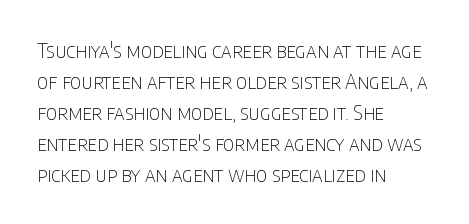
Q: Is the text bold? A: No.
Q: Is the text italic (slanted)? A: No, it is upright.
Q: Is the text underlined? A: No.
Q: How is the paragraph aligned? A: Left-aligned.
Q: Is the spacing between letters normal or unusually wide? A: Normal.
Q: Is the spacing between lines tight, normal or loose? A: Normal.
